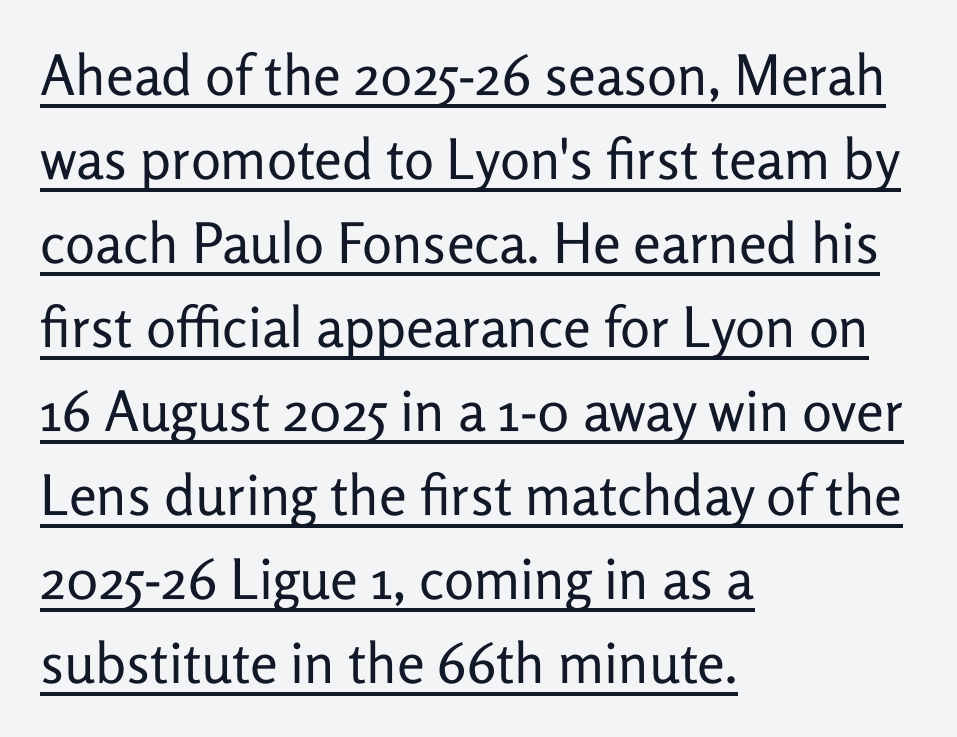
Look at the tracking — it's just the regular setting, nothing added. Grotesque or geometric, the face here clearly has no serifs. Successive baselines arrive at the customary interval. Heaviness? Minimal to ordinary, like unemphasized prose.
